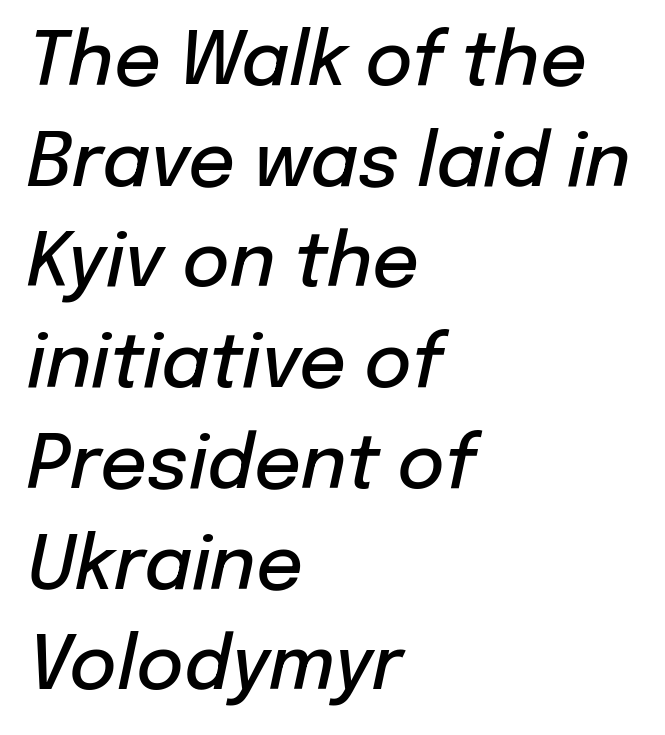
{"italic": "yes", "lean": "right", "slant_degrees": 12, "bold": "semi", "weight": "semibold", "width": "normal", "stroke_contrast": "low", "x_height": "medium", "monospaced": "no", "underline": "no", "align": "left", "line_spacing": "normal", "line_spacing_ratio": 1.38, "letter_spacing": "normal", "letter_spacing_em": 0.0, "glyph_px": 73}
